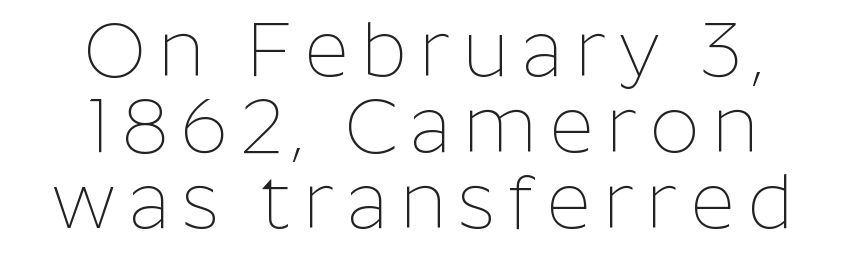
The image shows 77 px thin sans-serif type, upright; set centered, tight line spacing (0.99x), not underlined; low stroke contrast and a medium x-height.
